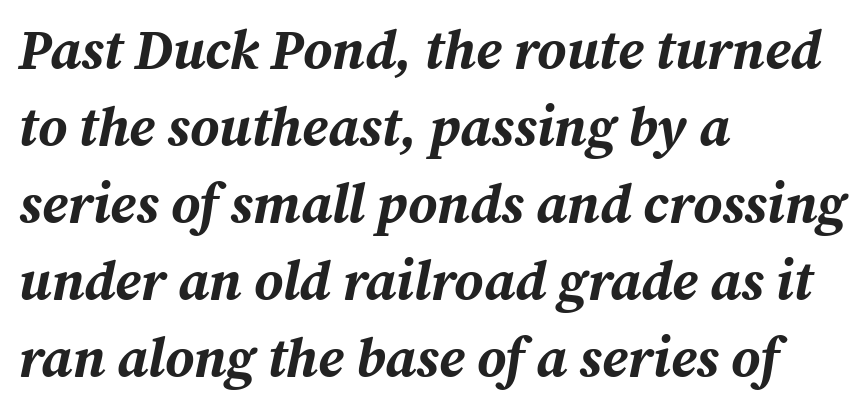
The image shows 55 px bold type, italic (leaning right); set left-aligned, normal line spacing (1.4x), normal letter spacing, not underlined; medium stroke contrast and a medium x-height.
